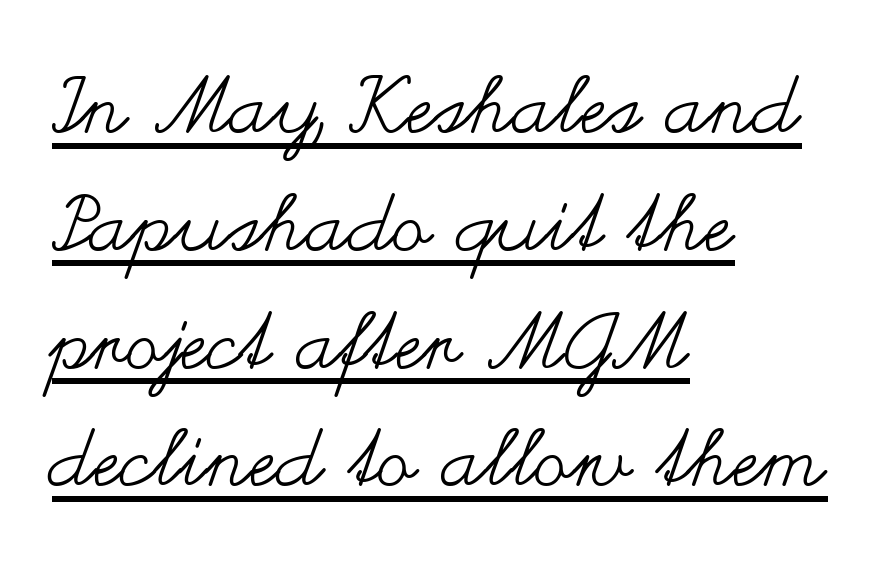
Q: Is the text bold? A: No.
Q: Is the text italic (slanted)? A: Yes.
Q: Is the text underlined? A: Yes.
Q: How is the paragraph aligned? A: Left-aligned.
Q: Is the spacing between letters normal or unusually wide? A: Normal.
Q: Is the spacing between lines tight, normal or loose? A: Normal.
Q: Width (condensed, normal, or wide)? A: Wide.
Q: Stroke contrast? A: Medium.
Q: x-height? A: Small.
Q: Monospaced? A: No.
